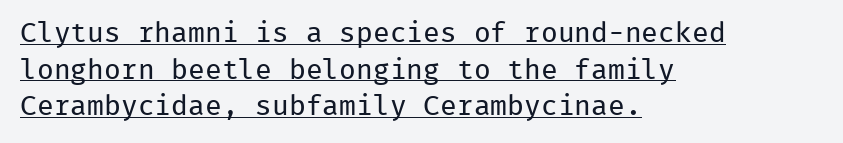
Teacher's note: observe the even left margin — that is flush-left alignment. The face used here is a sans, in the tradition of grotesques and geometrics. Every character here occupies the same horizontal width, giving the sample a typewriter-like rhythm. Students, observe the line beneath the letters — that is underlining. Rendered with straight, roman letterforms.
